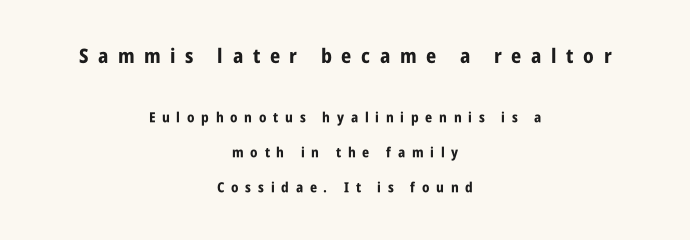
{"italic": "no", "bold": "yes", "underline": "no", "align": "center", "line_spacing": "loose", "line_spacing_ratio": 2.49, "letter_spacing": "wide", "letter_spacing_em": 0.48, "larger_block": "first", "size_ratio": 1.43, "glyph_px": 20}
